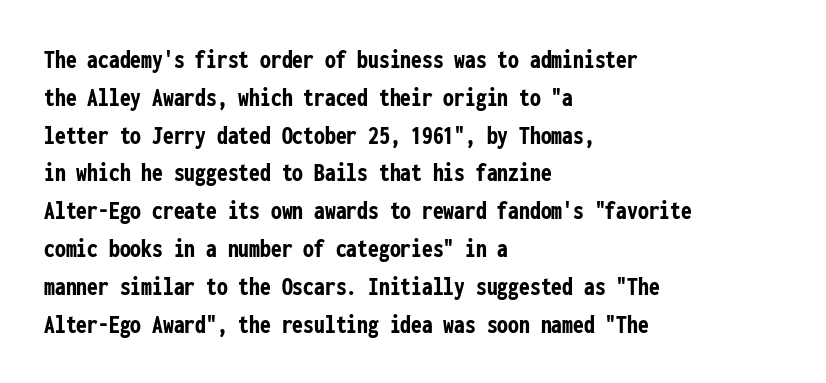
{"italic": "no", "bold": "yes", "underline": "no", "align": "left", "line_spacing": "normal", "line_spacing_ratio": 1.4, "letter_spacing": "normal", "letter_spacing_em": 0.0, "glyph_px": 27}
